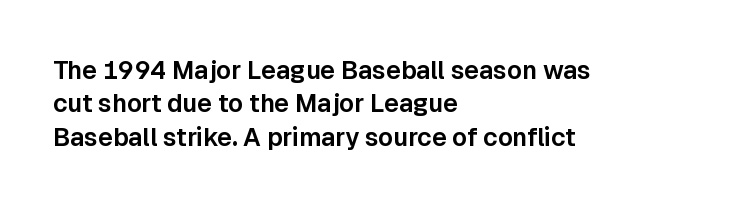
{"italic": "no", "underline": "no", "align": "left", "line_spacing": "normal", "line_spacing_ratio": 1.34, "letter_spacing": "normal", "letter_spacing_em": 0.0, "glyph_px": 25}
